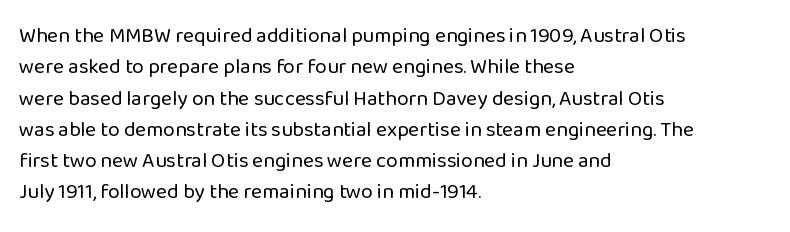
The image shows 21 px text type, upright; set left-aligned, normal line spacing (1.49x), normal letter spacing, not underlined.
